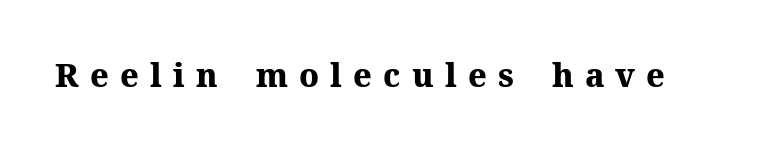
Designer's note — italics off, roman on. Each letter keeps its own natural width here, so spacing adapts to shape. These words are printed bold, with thick strokes throughout. The font family rendered here belongs to the serif group.
